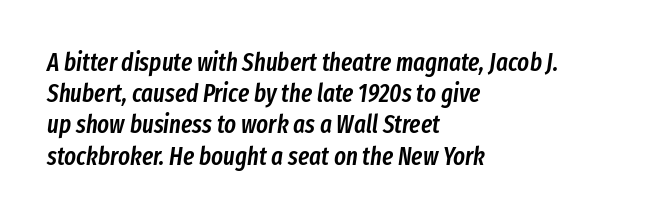
Q: Is the text bold? A: Semi-bold.
Q: Is the text italic (slanted)? A: Yes, it leans right by about 8 degrees.
Q: Is the text underlined? A: No.
Q: How is the paragraph aligned? A: Left-aligned.
Q: Is the spacing between letters normal or unusually wide? A: Normal.
Q: Is the spacing between lines tight, normal or loose? A: Normal.
